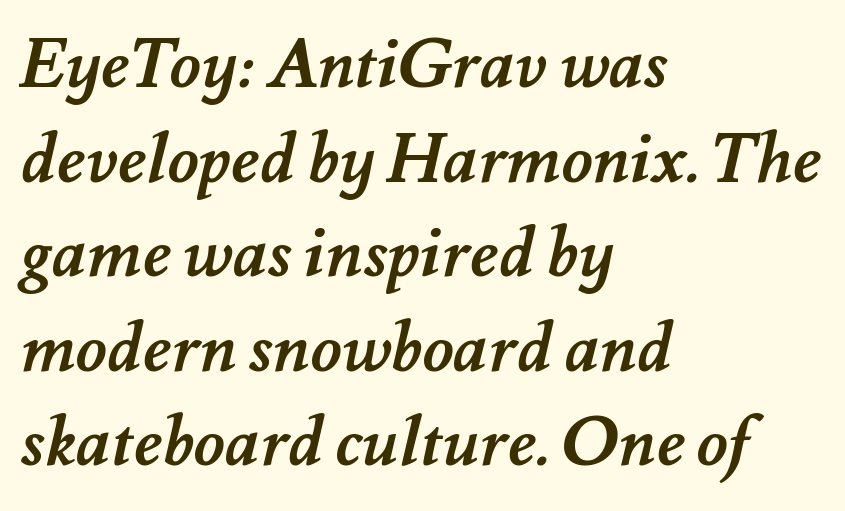
Q: Is the text bold? A: Yes.
Q: Is the text underlined? A: No.
Q: How is the paragraph aligned? A: Left-aligned.
Q: Is the spacing between letters normal or unusually wide? A: Normal.
Q: Is the spacing between lines tight, normal or loose? A: Normal.
Q: Width (condensed, normal, or wide)? A: Normal.
Q: Stroke contrast? A: Medium.
Q: x-height? A: Small.
Q: Monospaced? A: No.
